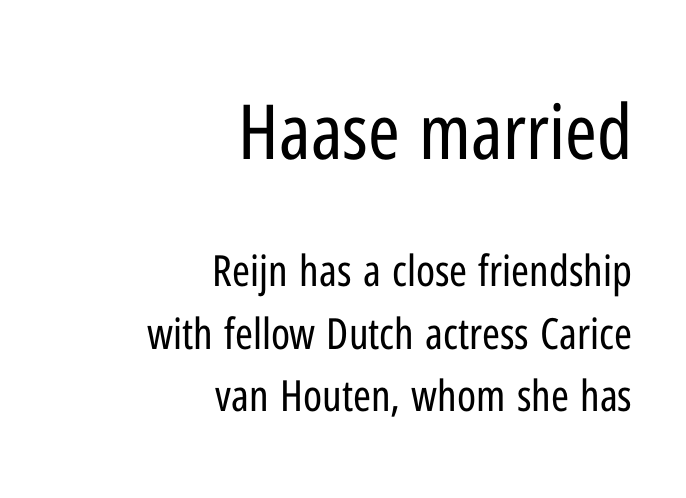
The image shows 76 px regular-weight, condensed sans-serif type, upright; set right-aligned, normal line spacing (1.46x), normal letter spacing, not underlined; the first (top) block is 1.77x larger; low stroke contrast and a medium x-height.
